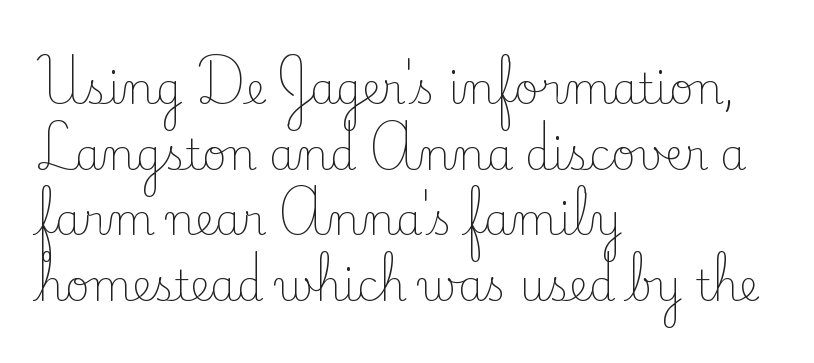
The image shows 42 px light serif type, upright; set left-aligned, normal line spacing (1.56x), normal letter spacing, not underlined; low stroke contrast and a small x-height.
